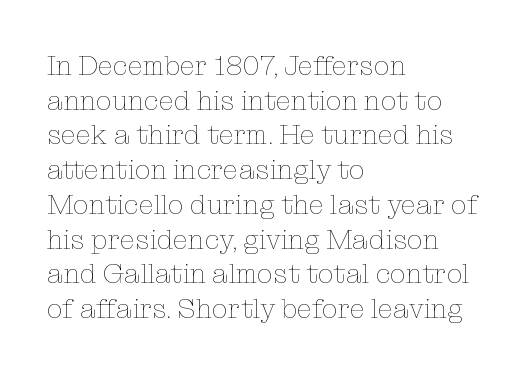
{"italic": "no", "bold": "no", "weight": "thin", "width": "normal", "stroke_contrast": "low", "x_height": "medium", "monospaced": "no", "underline": "no", "align": "left", "line_spacing_ratio": 1.24, "letter_spacing": "normal", "letter_spacing_em": 0.0, "glyph_px": 28}
